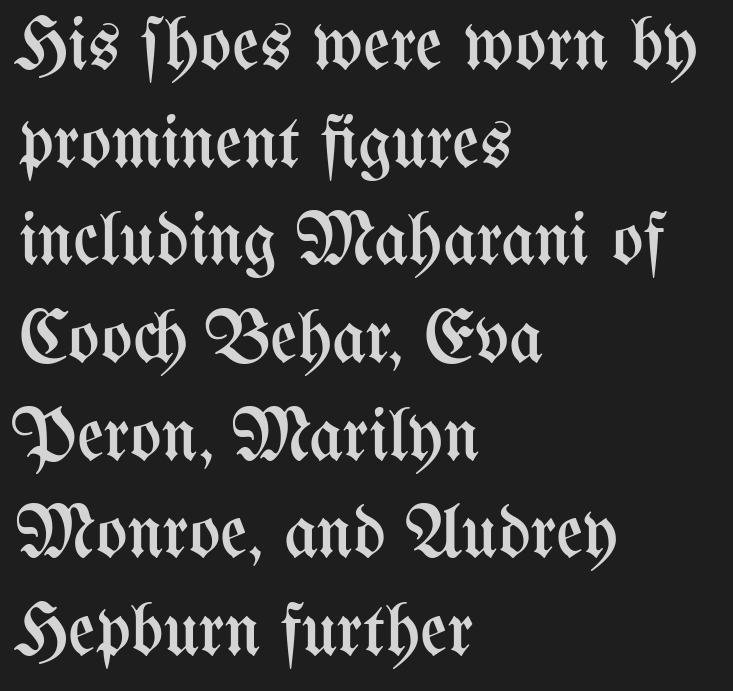
{"italic": "no", "bold": "no", "weight": "regular", "width": "condensed", "stroke_contrast": "medium", "x_height": "medium", "monospaced": "no", "underline": "no", "align": "left", "line_spacing": "normal", "line_spacing_ratio": 1.32, "letter_spacing": "normal", "letter_spacing_em": 0.0, "glyph_px": 74}
